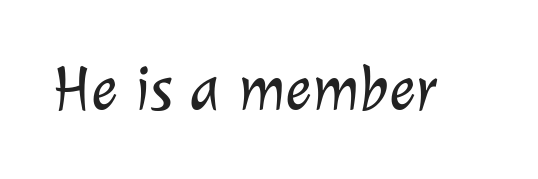
Heft: none added — not bold. Each letter keeps its own natural width here, so spacing adapts to shape. Nothing unusual about the tracking: characters are spaced as the font intends. Typographically, this falls in the sans-serif category. Rule under the text: the space is simply empty.
